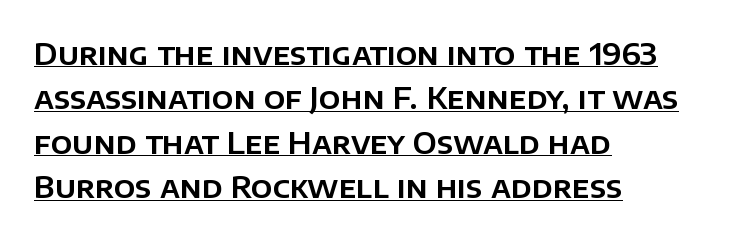
The image shows 30 px sans-serif type, upright; set left-aligned, normal line spacing (1.48x), normal letter spacing, underlined; low stroke contrast and a large x-height.
